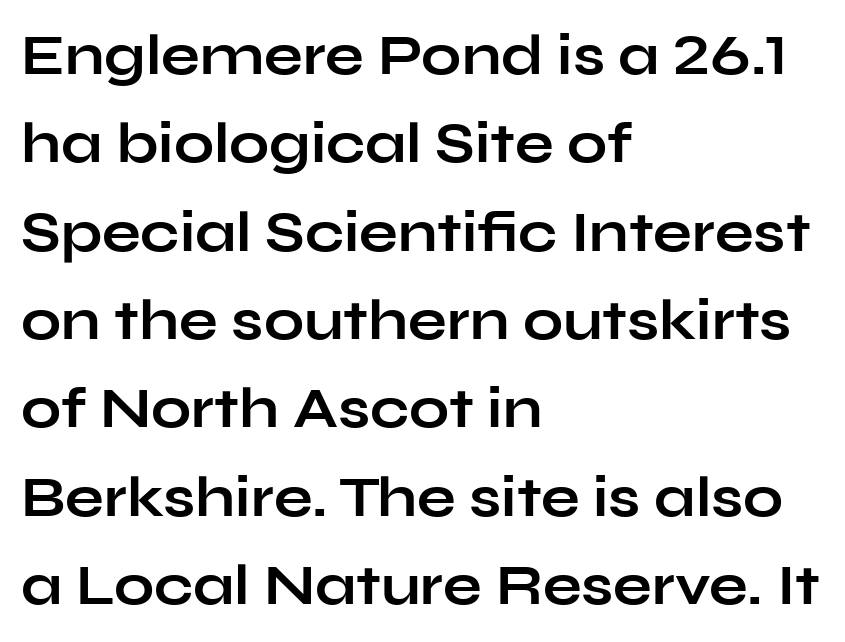
Q: Is the text bold? A: Yes.
Q: Is the text italic (slanted)? A: No, it is upright.
Q: Is the typeface a serif or a sans-serif typeface? A: Sans-serif.
Q: Is the text underlined? A: No.
Q: How is the paragraph aligned? A: Left-aligned.
Q: Is the spacing between letters normal or unusually wide? A: Normal.
Q: Is the spacing between lines tight, normal or loose? A: Normal.
Q: Width (condensed, normal, or wide)? A: Wide.
Q: Stroke contrast? A: Low.
Q: x-height? A: Medium.
Q: Monospaced? A: No.
